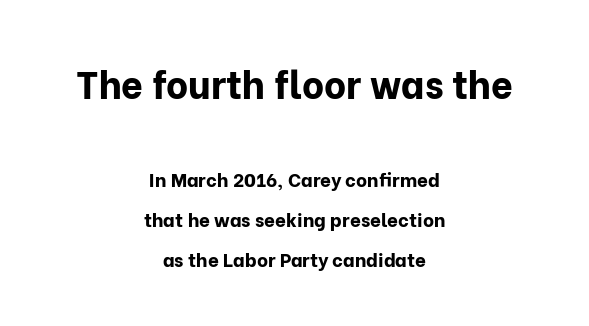
Reading down the block, each line starts at a different indent, mirrored at its end. Compared with an ordinary text face, these strokes are far heavier — a full bold. Check under the words: just untouched page. The font family rendered here belongs to the sans-serif group.
